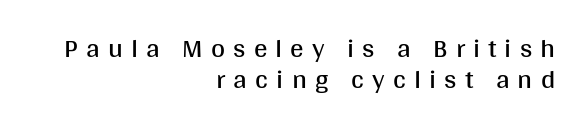
Q: Is the text bold? A: No.
Q: Is the text italic (slanted)? A: No, it is upright.
Q: Is the text underlined? A: No.
Q: How is the paragraph aligned? A: Right-aligned.
Q: Is the spacing between letters normal or unusually wide? A: Unusually wide.
Q: Is the spacing between lines tight, normal or loose? A: Tight.
